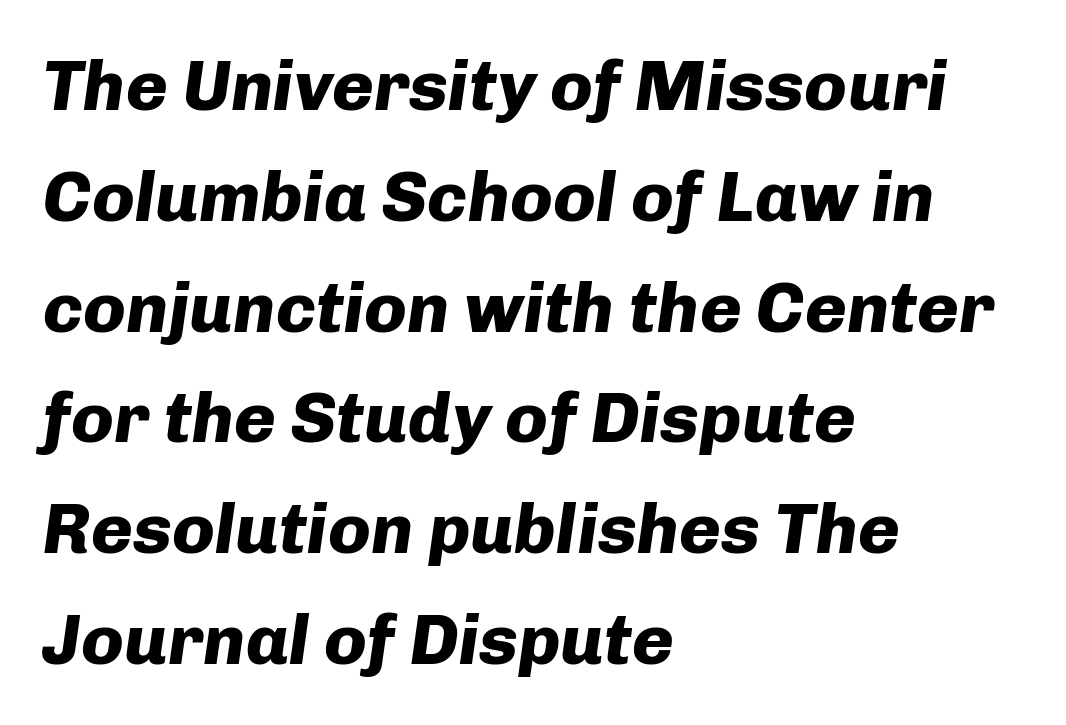
{"italic": "yes", "lean": "right", "slant_degrees": 8, "bold": "yes", "weight": "heavy", "width": "normal", "stroke_contrast": "low", "x_height": "medium", "monospaced": "no", "underline": "no", "align": "left", "line_spacing": "normal", "line_spacing_ratio": 1.56, "letter_spacing": "normal", "letter_spacing_em": 0.0, "glyph_px": 71}
